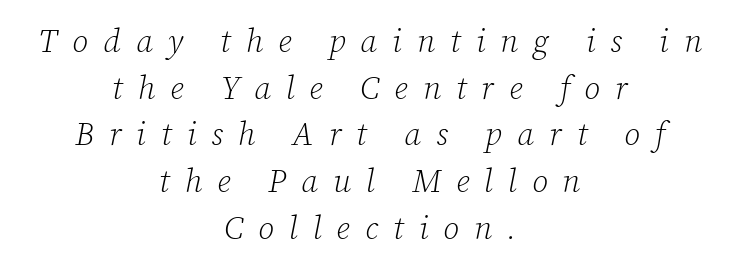
Letterform terminals end in serifs throughout the passage. These lines are centered, leaving both edges ragged. How are the letters spaced? Widely, with obvious added tracking. If you drew a line through each stem, it would be angled. Reading down the column, the eye jumps a familiar distance to each next line. Spacing verdict: proportional, widths tailored to each character.
